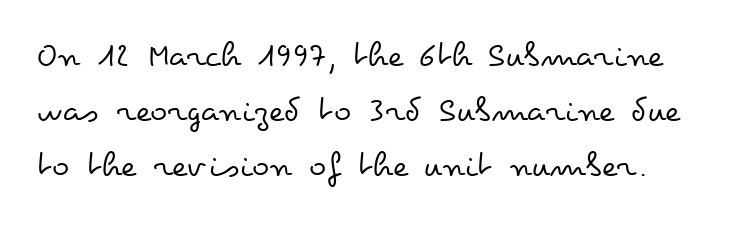
{"italic": "no", "bold": "no", "weight": "regular", "width": "wide", "stroke_contrast": "low", "x_height": "small", "monospaced": "no", "underline": "no", "line_spacing": "normal", "line_spacing_ratio": 1.53, "letter_spacing": "normal", "letter_spacing_em": 0.0, "glyph_px": 36}
